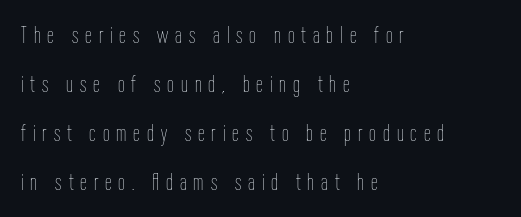
The image shows 24 px text type, upright; set left-aligned, loose line spacing (2.04x), unusually wide letter spacing (+0.29 em), not underlined.
